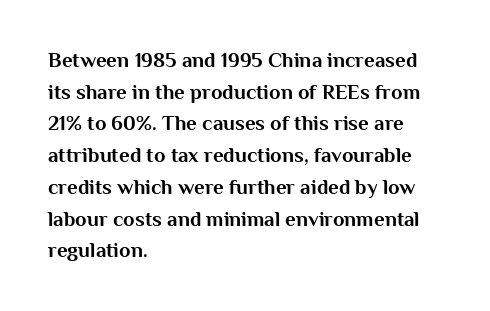
{"italic": "no", "bold": "yes", "underline": "no", "align": "left", "line_spacing": "normal", "line_spacing_ratio": 1.51, "letter_spacing": "normal", "letter_spacing_em": 0.0, "glyph_px": 21}
